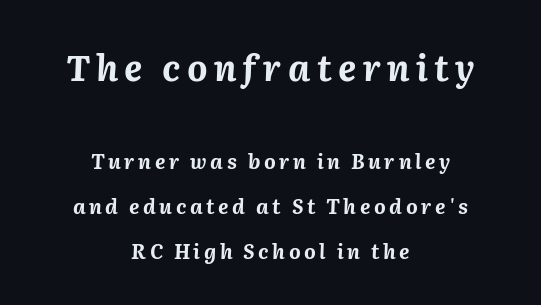
The image shows 35 px bold type, italic (leaning right); set centered, loose line spacing (2.24x), not underlined; the first (top) block is 1.75x larger; medium stroke contrast and a medium x-height.
